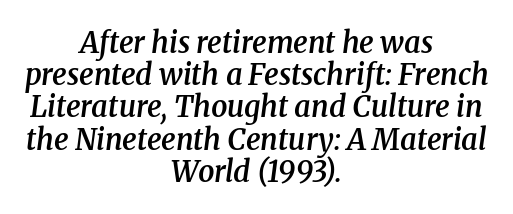
A serif font was chosen for this passage. Cramped leading. Every letter is mildly thick-stroked: semibold rather than bold. A bare baseline throughout the passage. The horizontal fit of the characters is conventional and even. Typeset on center — no edge is straight.
